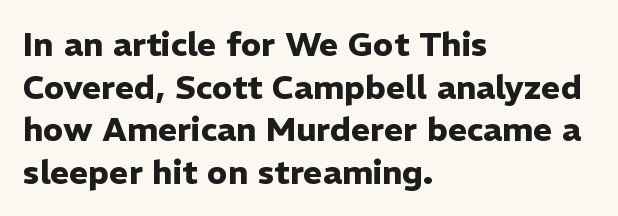
Q: Is the text bold? A: Yes.
Q: Is the text italic (slanted)? A: No, it is upright.
Q: Is the typeface a serif or a sans-serif typeface? A: Sans-serif.
Q: Is the text underlined? A: No.
Q: How is the paragraph aligned? A: Left-aligned.
Q: Is the spacing between letters normal or unusually wide? A: Normal.
Q: Is the spacing between lines tight, normal or loose? A: Normal.
Q: Width (condensed, normal, or wide)? A: Normal.
Q: Stroke contrast? A: Low.
Q: x-height? A: Medium.
Q: Monospaced? A: No.
